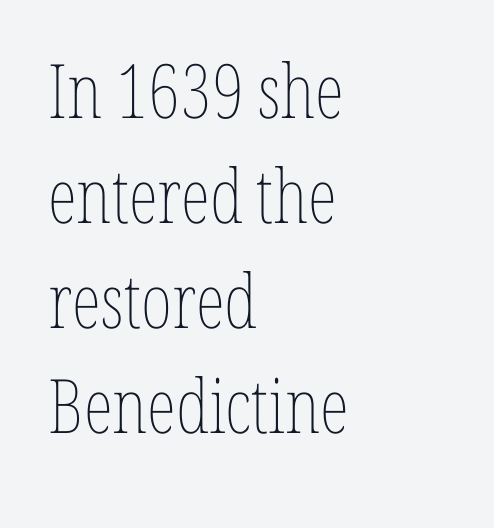
Q: Is the text bold? A: No.
Q: Is the text italic (slanted)? A: No, it is upright.
Q: Is the text underlined? A: No.
Q: How is the paragraph aligned? A: Left-aligned.
Q: Is the spacing between letters normal or unusually wide? A: Normal.
Q: Is the spacing between lines tight, normal or loose? A: Normal.
Q: Width (condensed, normal, or wide)? A: Condensed.
Q: Stroke contrast? A: Low.
Q: x-height? A: Medium.
Q: Monospaced? A: No.
